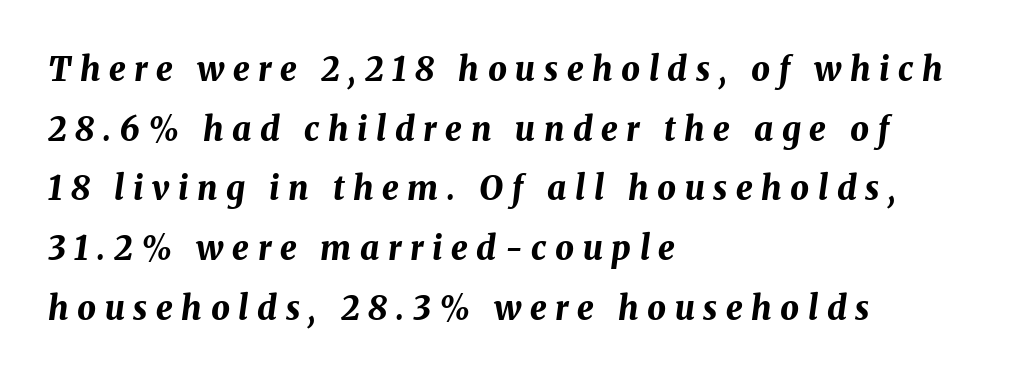
{"italic": "yes", "lean": "right", "slant_degrees": 8, "bold": "yes", "weight": "bold", "width": "normal", "stroke_contrast": "medium", "x_height": "medium", "monospaced": "no", "underline": "no", "align": "left", "line_spacing_ratio": 1.81, "letter_spacing": "wide", "letter_spacing_em": 0.26, "glyph_px": 33}
